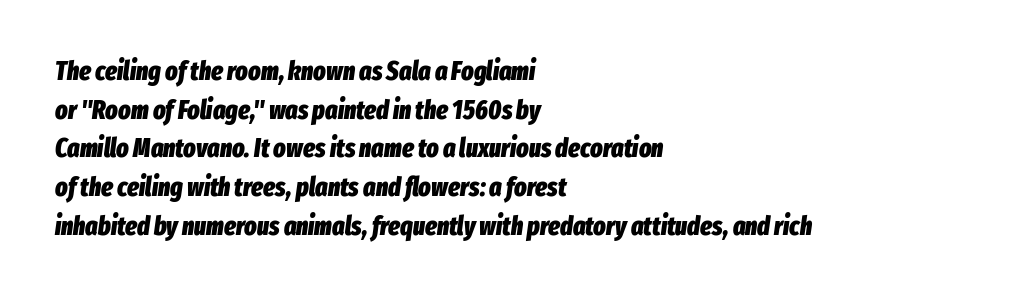
The text carries the slant typical of an italic or oblique font. Short note: letters normally spaced. As a designer I'd log this as weight 700, bold. The lines are quadded left. The block of text has a typical density, with ordinary space between rows.
